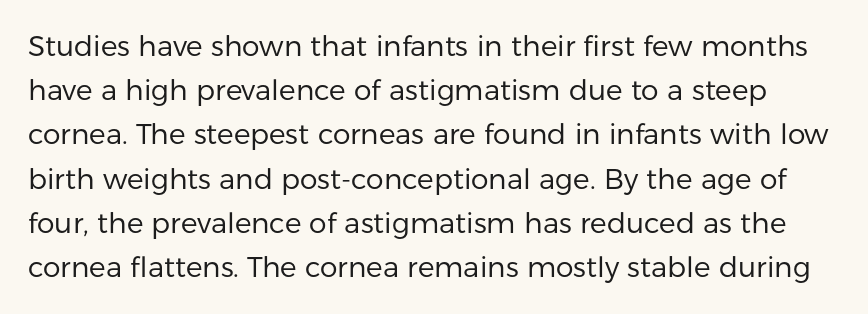
The passage shown stacks its lines at a standard gap. Regarding serifs, this sample does without them. Notice how the stems are strictly vertical — no italics here. Glance below the letters and you will spot only blank space. This sample has the flowing, uneven cadence of proportional lettering.
